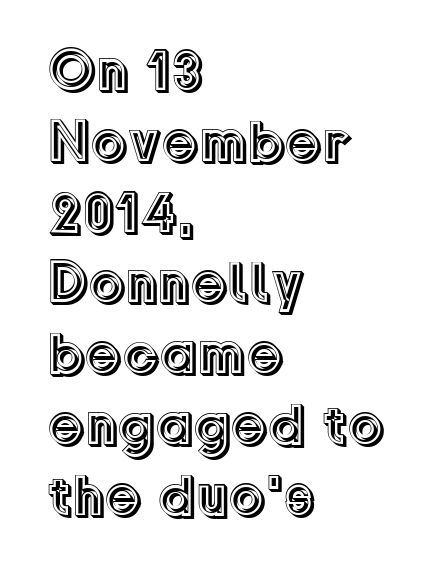
{"italic": "no", "width": "normal", "x_height": "medium", "monospaced": "no", "underline": "no", "align": "left", "line_spacing_ratio": 1.22, "letter_spacing": "normal", "letter_spacing_em": 0.0, "glyph_px": 58}
